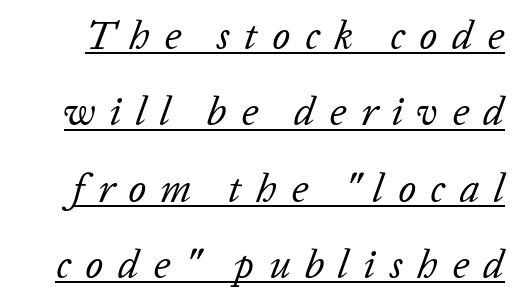
The image shows 40 px regular-weight type, italic (leaning right); set loose line spacing (1.91x), unusually wide letter spacing (+0.36 em), underlined; low stroke contrast and a medium x-height.
